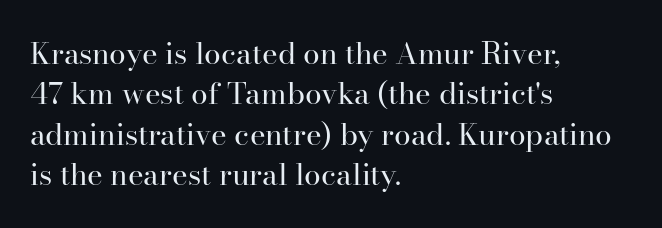
Q: Is the text bold? A: No.
Q: Is the text italic (slanted)? A: No, it is upright.
Q: Is the typeface a serif or a sans-serif typeface? A: Serif.
Q: Is the text underlined? A: No.
Q: How is the paragraph aligned? A: Left-aligned.
Q: Is the spacing between letters normal or unusually wide? A: Normal.
Q: Is the spacing between lines tight, normal or loose? A: Normal.
Q: Width (condensed, normal, or wide)? A: Normal.
Q: Stroke contrast? A: High.
Q: x-height? A: Small.
Q: Monospaced? A: No.
